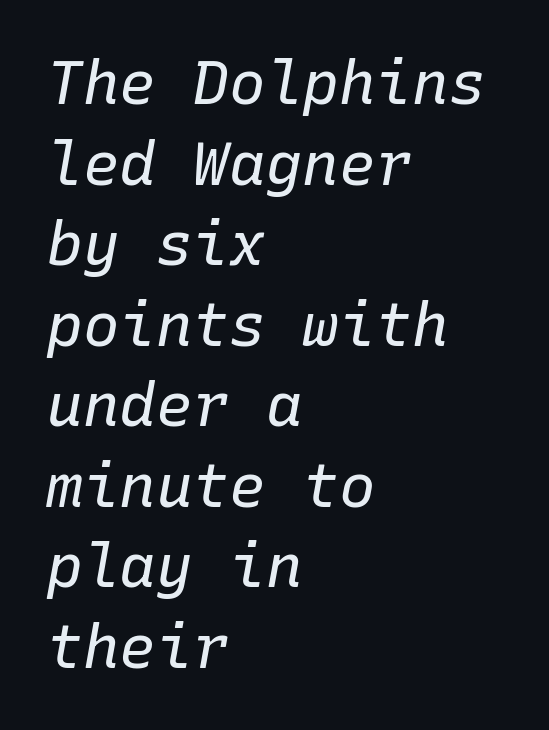
Do the characters align in a grid? Yes, the font is monospaced. Quick note: interline space is typical. This is oblique type, the kind used for emphasis or titles. Quick note: underline off.
